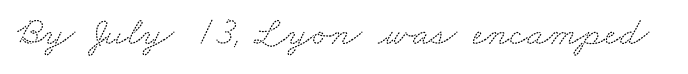
Standard letterfit; no display-style spreading of the glyphs. A clean baseline with only descenders dipping below it. Looks like regular typesetting: each glyph gets only the width it needs. The font family rendered here belongs to the serif group.
